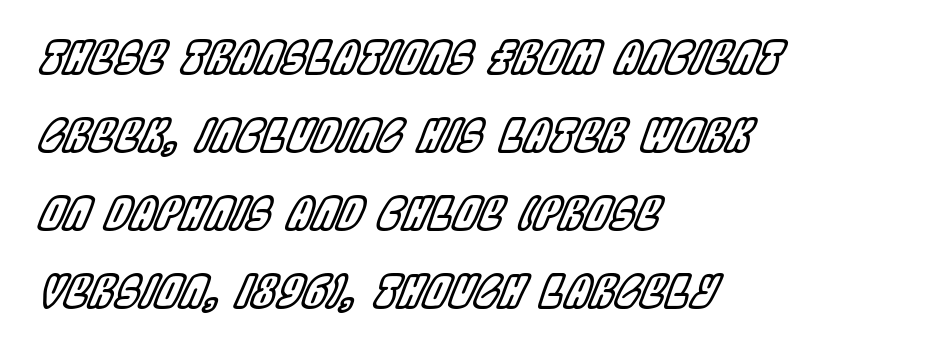
{"italic": "yes", "lean": "right", "slant_degrees": 22, "width": "condensed", "x_height": "large", "monospaced": "no", "underline": "no", "align": "left", "line_spacing_ratio": 1.73, "letter_spacing": "normal", "letter_spacing_em": 0.0, "glyph_px": 45}
